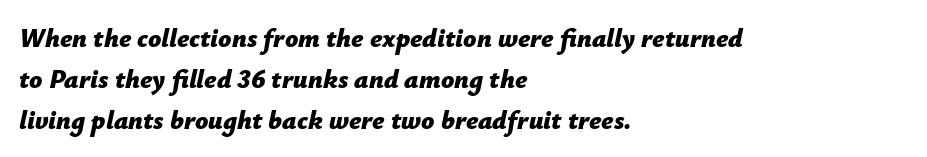
{"italic": "yes", "lean": "right", "slant_degrees": 12, "bold": "yes", "underline": "no", "align": "left", "line_spacing": "normal", "line_spacing_ratio": 1.58, "letter_spacing": "normal", "letter_spacing_em": 0.0, "glyph_px": 26}
